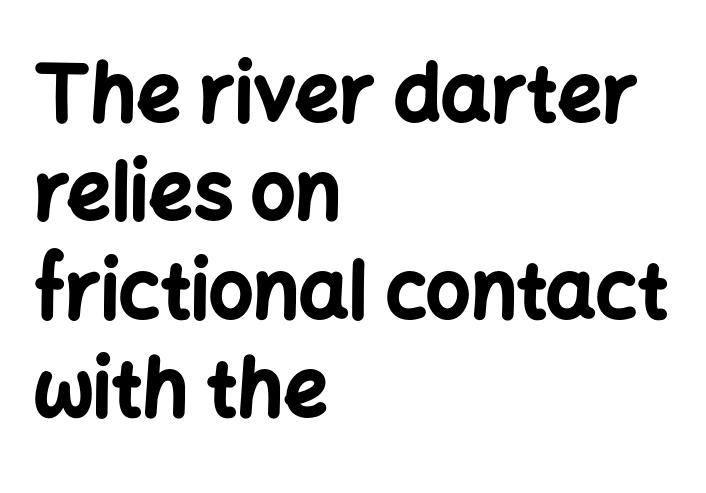
{"serif": "no", "italic": "no", "bold": "yes", "weight": "bold", "width": "normal", "stroke_contrast": "low", "x_height": "medium", "monospaced": "no", "underline": "no", "align": "left", "line_spacing": "normal", "line_spacing_ratio": 1.26, "letter_spacing": "normal", "letter_spacing_em": 0.0, "glyph_px": 78}
